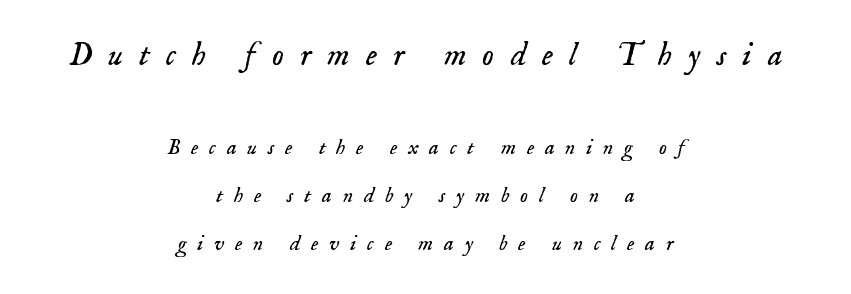
The image shows 33 px light serif type, italic (leaning right); set centered, loose line spacing (2.19x), unusually wide letter spacing (+0.49 em), not underlined; the first (top) block is 1.5x larger; low stroke contrast and a small x-height.
